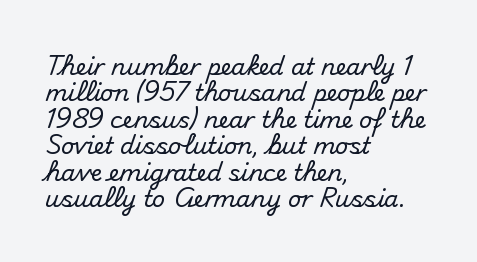
Default kerning and tracking; the words read as compact shapes. Cramped leading. In CSS terms this would be text-align: left. Honestly, there is no underline to notice here at all.
